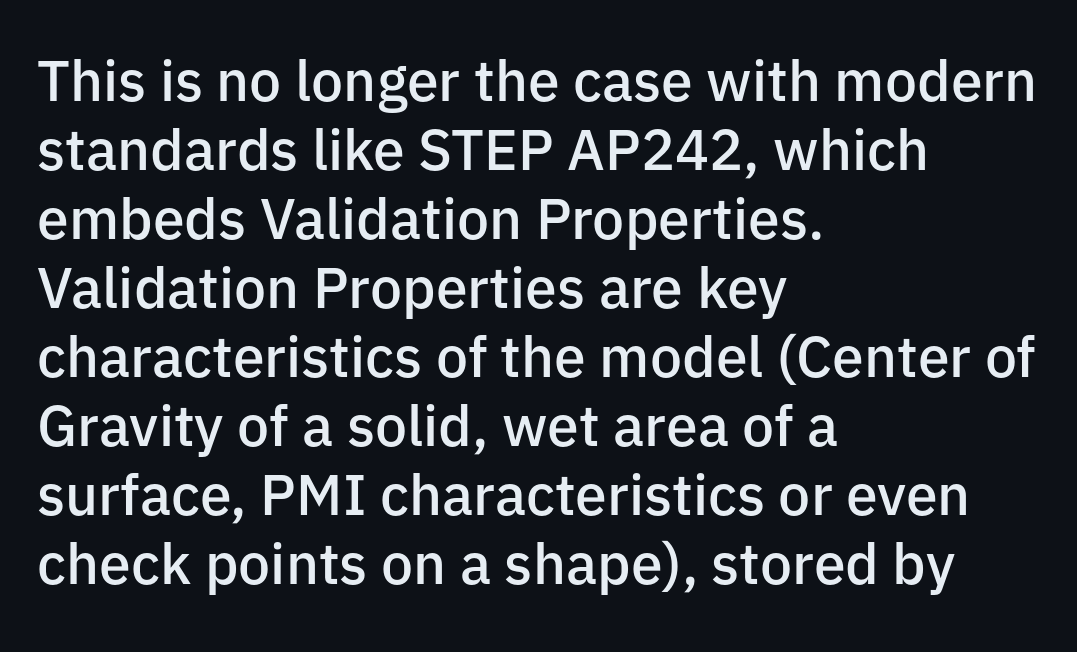
Q: Is the text bold? A: Semi-bold.
Q: Is the text italic (slanted)? A: No, it is upright.
Q: Is the typeface a serif or a sans-serif typeface? A: Sans-serif.
Q: Is the text underlined? A: No.
Q: How is the paragraph aligned? A: Left-aligned.
Q: Is the spacing between letters normal or unusually wide? A: Normal.
Q: Width (condensed, normal, or wide)? A: Normal.
Q: Stroke contrast? A: Low.
Q: x-height? A: Medium.
Q: Monospaced? A: No.
